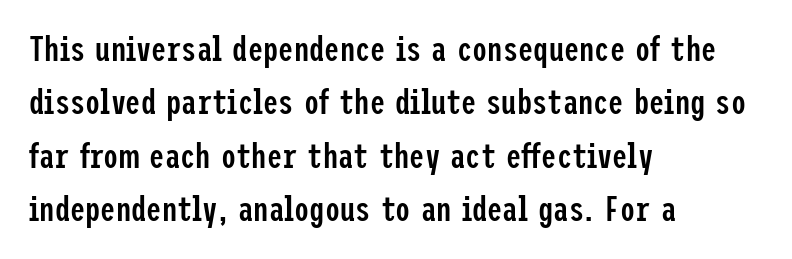
{"serif": "no", "italic": "no", "bold": "semi", "weight": "semibold", "width": "condensed", "stroke_contrast": "low", "x_height": "medium", "underline": "no", "align": "left", "line_spacing": "normal", "line_spacing_ratio": 1.57, "letter_spacing": "normal", "letter_spacing_em": 0.0, "glyph_px": 34}
